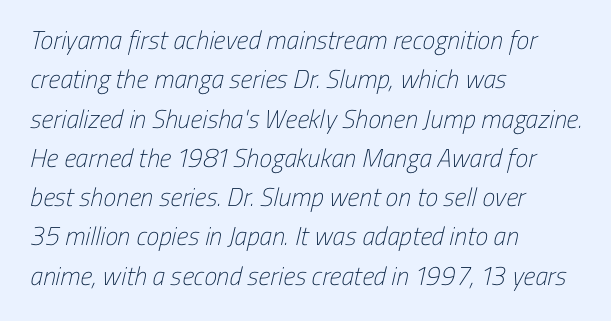
{"bold": "no", "underline": "no", "align": "left", "line_spacing": "normal", "line_spacing_ratio": 1.51, "letter_spacing": "normal", "letter_spacing_em": 0.0, "glyph_px": 26}
